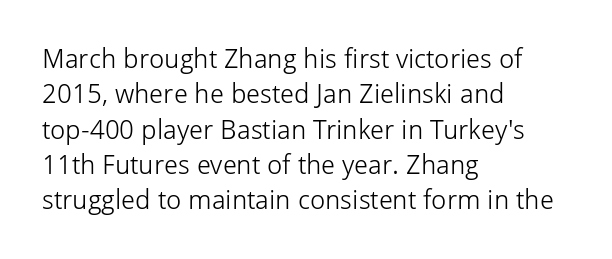
{"italic": "no", "bold": "no", "underline": "no", "align": "left", "line_spacing": "normal", "line_spacing_ratio": 1.31, "letter_spacing": "normal", "letter_spacing_em": 0.0, "glyph_px": 27}
